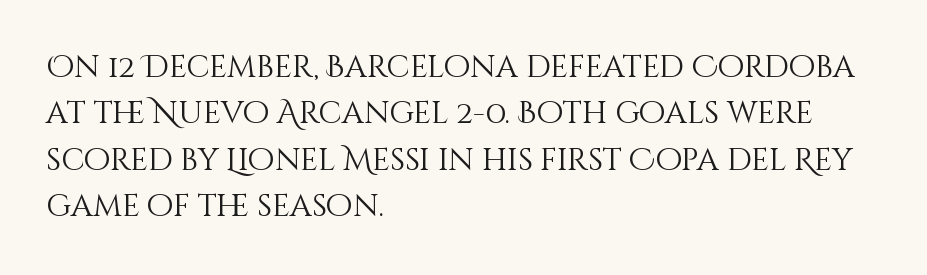
The image shows 31 px light type, upright; set left-aligned, normal line spacing (1.5x), normal letter spacing, not underlined; medium stroke contrast and a large x-height.
